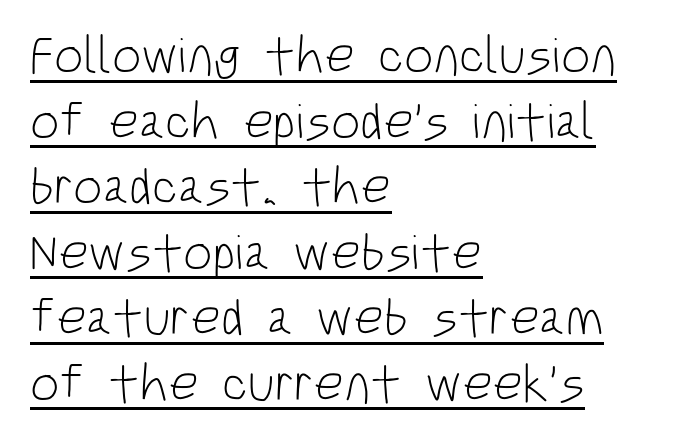
{"serif": "no", "italic": "no", "bold": "no", "weight": "light", "width": "condensed", "stroke_contrast": "low", "x_height": "large", "monospaced": "no", "underline": "yes", "align": "left", "line_spacing": "normal", "line_spacing_ratio": 1.26, "letter_spacing": "normal", "letter_spacing_em": 0.0, "glyph_px": 52}
